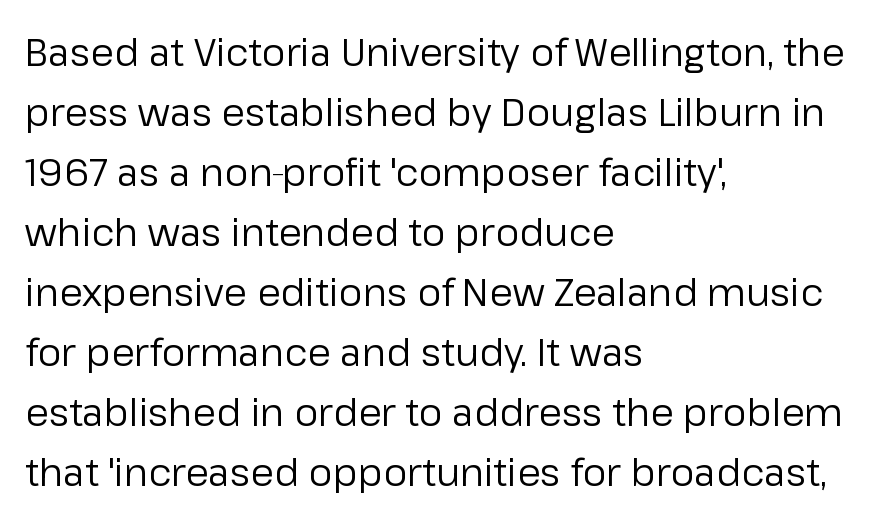
{"serif": "no", "italic": "no", "bold": "no", "weight": "regular", "width": "normal", "stroke_contrast": "low", "x_height": "medium", "monospaced": "no", "underline": "no", "align": "left", "line_spacing": "normal", "line_spacing_ratio": 1.58, "letter_spacing": "normal", "letter_spacing_em": 0.0, "glyph_px": 38}
